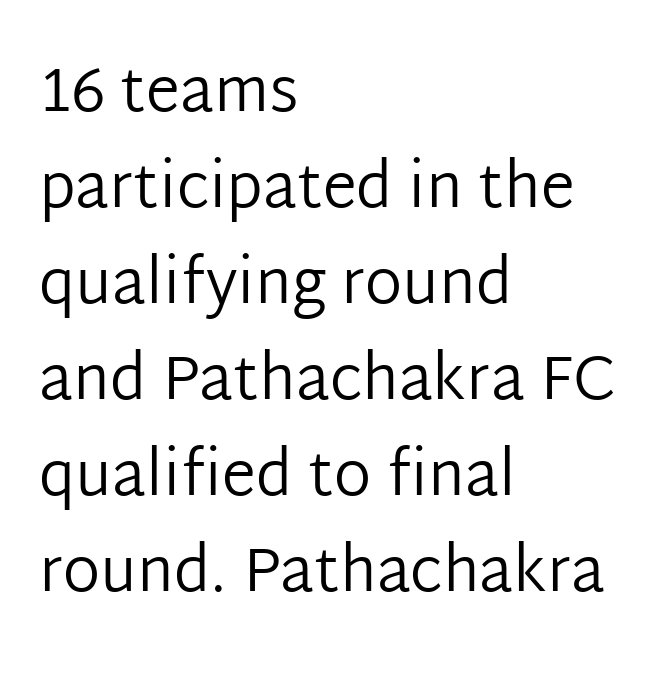
The image shows 62 px regular-weight sans-serif type, upright; set left-aligned, normal line spacing (1.55x), normal letter spacing, not underlined; low stroke contrast and a medium x-height.
